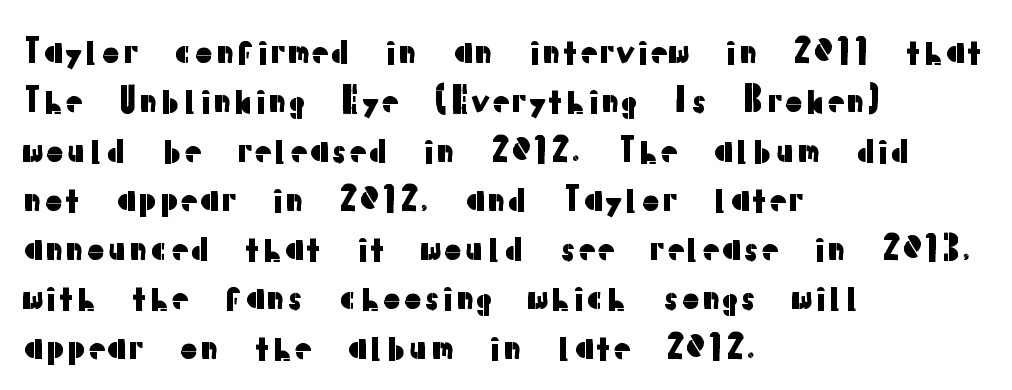
{"serif": "no", "italic": "no", "width": "normal", "stroke_contrast": "low", "x_height": "medium", "monospaced": "no", "underline": "no", "align": "left", "line_spacing": "normal", "line_spacing_ratio": 1.45, "letter_spacing": "normal", "letter_spacing_em": 0.0, "glyph_px": 34}
